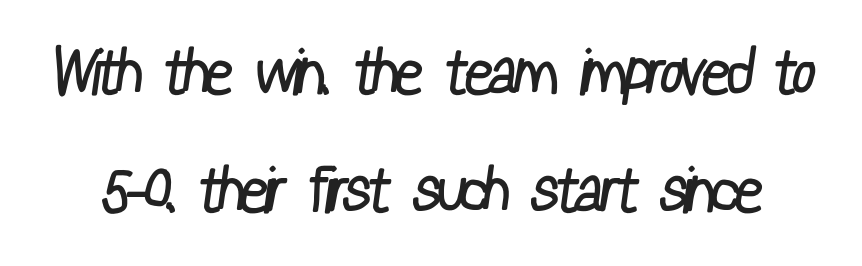
The image shows 62 px regular-weight, condensed sans-serif type; set loose line spacing (1.91x), normal letter spacing, not underlined; low stroke contrast and a medium x-height.
